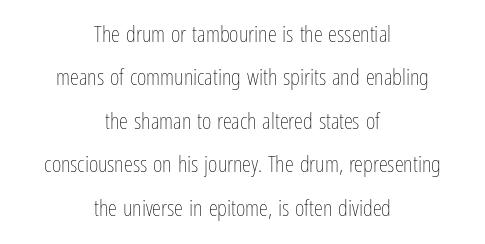
{"italic": "no", "bold": "no", "underline": "no", "align": "center", "line_spacing_ratio": 1.89, "letter_spacing": "normal", "letter_spacing_em": 0.0, "glyph_px": 23}
